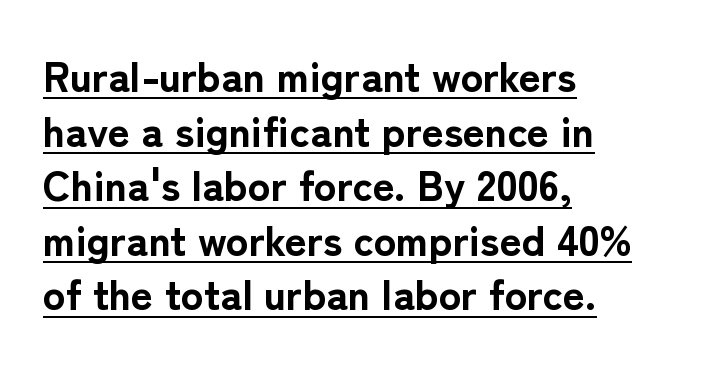
{"serif": "no", "italic": "no", "bold": "yes", "weight": "bold", "width": "normal", "stroke_contrast": "low", "x_height": "medium", "monospaced": "no", "underline": "yes", "align": "left", "line_spacing": "normal", "line_spacing_ratio": 1.3, "letter_spacing": "normal", "letter_spacing_em": 0.0, "glyph_px": 42}
